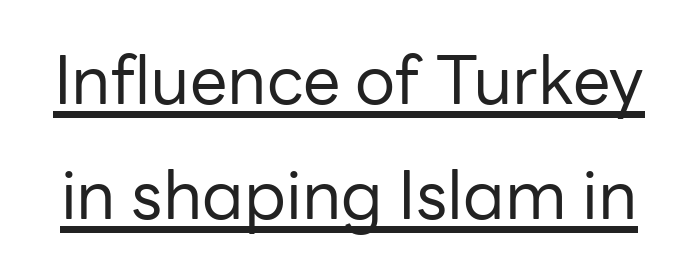
Serif or sans? Sans — the stroke terminals are bare. Between one letter and the next there's only the usual sliver of space. Looks like regular typesetting: each glyph gets only the width it needs. Ink coverage per letter is moderate at most. Looks like someone drew a line under every word here. Ascenders rise straight up at ninety degrees.
